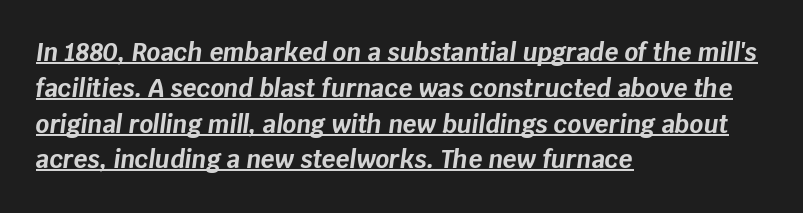
Q: Is the text bold? A: Yes.
Q: Is the text italic (slanted)? A: Yes, it leans right by about 8 degrees.
Q: Is the text underlined? A: Yes.
Q: How is the paragraph aligned? A: Left-aligned.
Q: Is the spacing between letters normal or unusually wide? A: Normal.
Q: Is the spacing between lines tight, normal or loose? A: Normal.
